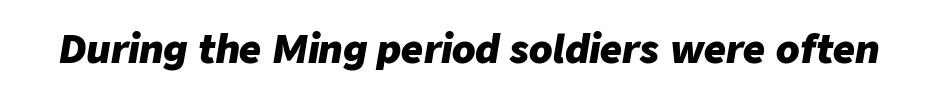
{"italic": "yes", "lean": "right", "slant_degrees": 9, "bold": "yes", "weight": "heavy", "width": "normal", "stroke_contrast": "low", "x_height": "medium", "monospaced": "no", "underline": "no", "letter_spacing": "normal", "letter_spacing_em": 0.0, "glyph_px": 38}
